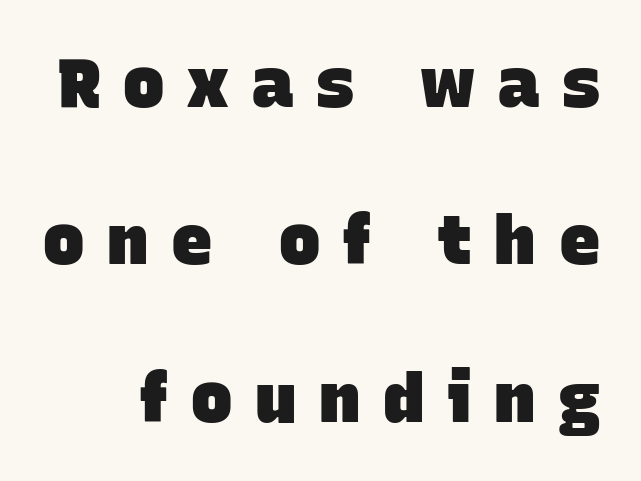
Q: Is the text bold? A: Yes.
Q: Is the typeface a serif or a sans-serif typeface? A: Sans-serif.
Q: Is the text underlined? A: No.
Q: Is the spacing between letters normal or unusually wide? A: Unusually wide.
Q: Is the spacing between lines tight, normal or loose? A: Loose.
Q: Width (condensed, normal, or wide)? A: Normal.
Q: Stroke contrast? A: Low.
Q: x-height? A: Large.
Q: Monospaced? A: No.
